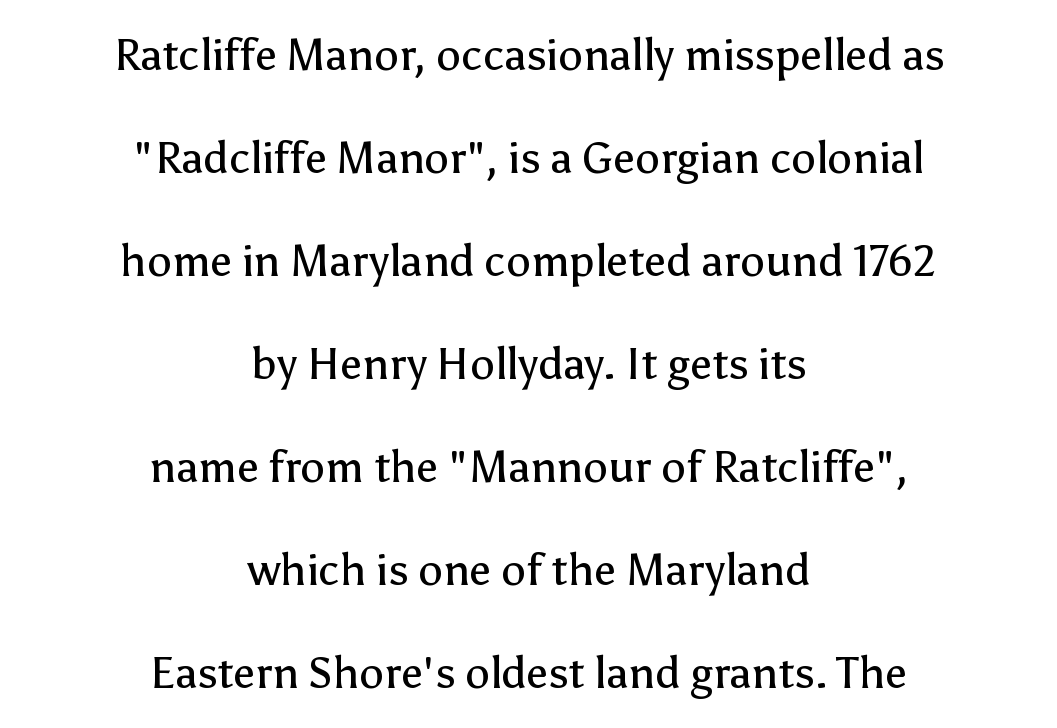
Q: Is the text bold? A: No.
Q: Is the text italic (slanted)? A: No, it is upright.
Q: Is the typeface a serif or a sans-serif typeface? A: Sans-serif.
Q: Is the text underlined? A: No.
Q: How is the paragraph aligned? A: Centered.
Q: Is the spacing between letters normal or unusually wide? A: Normal.
Q: Is the spacing between lines tight, normal or loose? A: Loose.
Q: Width (condensed, normal, or wide)? A: Normal.
Q: Stroke contrast? A: Low.
Q: x-height? A: Medium.
Q: Monospaced? A: No.
